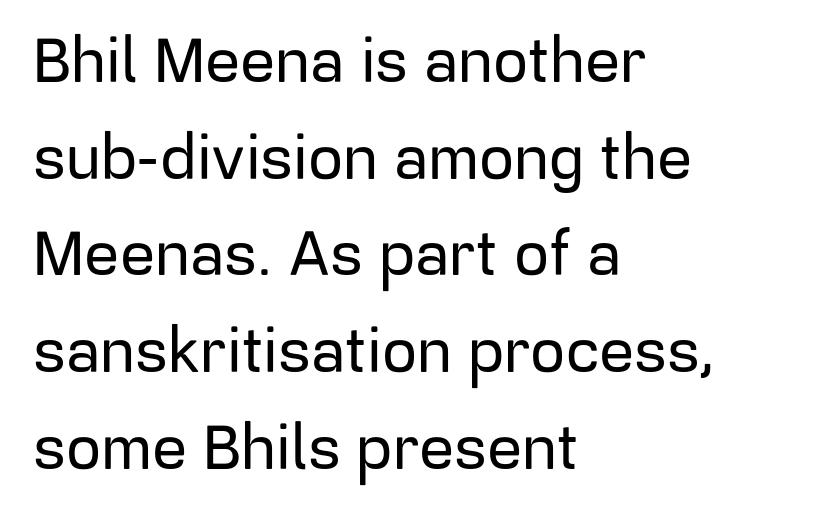
The image shows 62 px sans-serif type, upright; set left-aligned, normal line spacing (1.56x), normal letter spacing, not underlined; low stroke contrast and a medium x-height.
